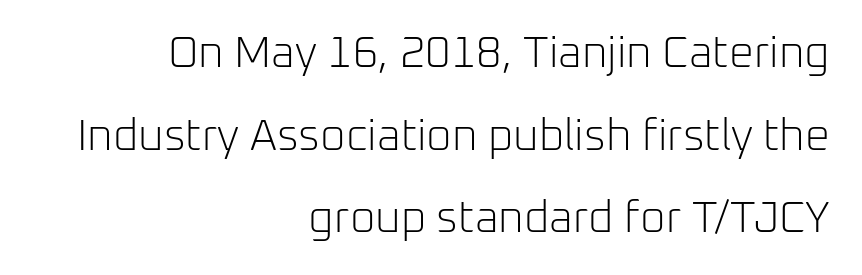
Q: Is the text bold? A: No.
Q: Is the text italic (slanted)? A: No, it is upright.
Q: Is the typeface a serif or a sans-serif typeface? A: Sans-serif.
Q: Is the text underlined? A: No.
Q: How is the paragraph aligned? A: Right-aligned.
Q: Is the spacing between letters normal or unusually wide? A: Normal.
Q: Width (condensed, normal, or wide)? A: Normal.
Q: Stroke contrast? A: Low.
Q: x-height? A: Medium.
Q: Monospaced? A: No.
